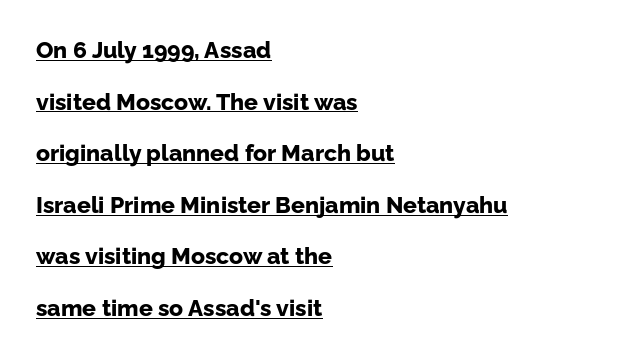
Q: Is the text bold? A: Yes.
Q: Is the text italic (slanted)? A: No, it is upright.
Q: Is the text underlined? A: Yes.
Q: How is the paragraph aligned? A: Left-aligned.
Q: Is the spacing between letters normal or unusually wide? A: Normal.
Q: Is the spacing between lines tight, normal or loose? A: Loose.
